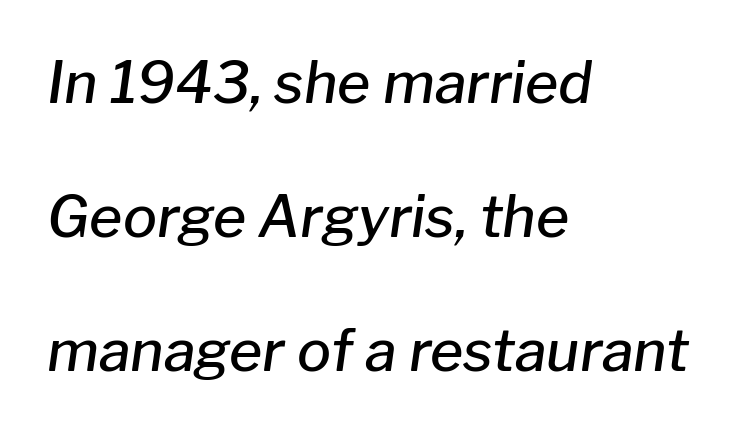
The characters look somewhat weighty, a semibold short of true bold. How would I describe the line gaps? Wide and relaxed. Just letters on the line, the space beneath them empty. Designer's note — italics engaged.
